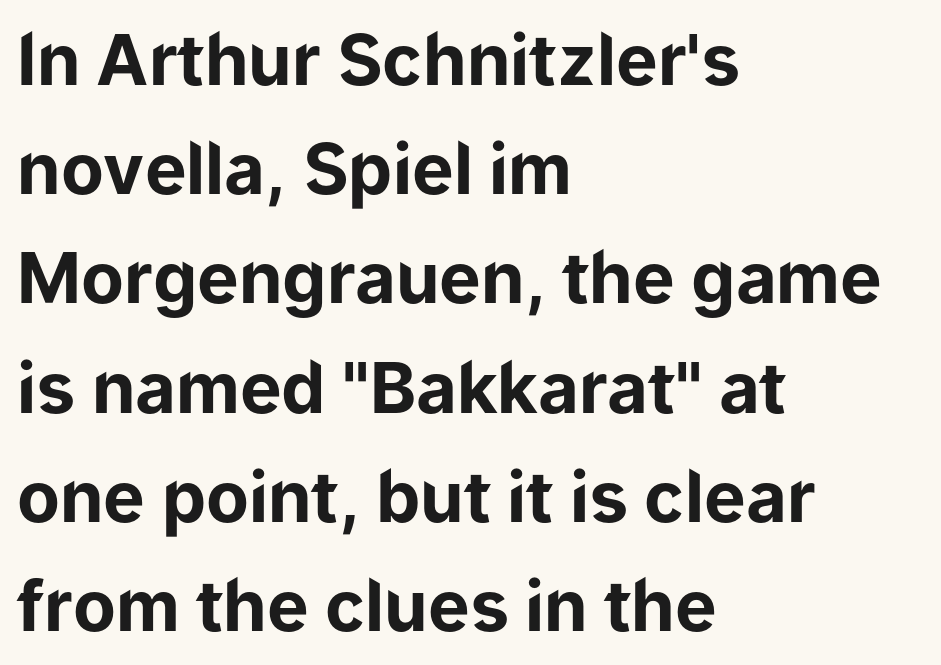
{"serif": "no", "italic": "no", "bold": "yes", "weight": "bold", "width": "normal", "stroke_contrast": "low", "x_height": "medium", "monospaced": "no", "underline": "no", "align": "left", "line_spacing": "normal", "line_spacing_ratio": 1.56, "letter_spacing": "normal", "letter_spacing_em": 0.0, "glyph_px": 70}
